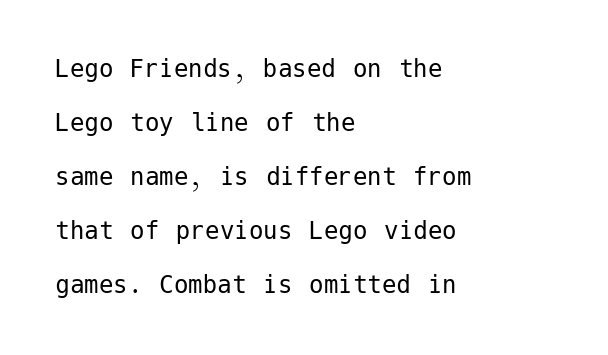
Q: Is the text bold? A: No.
Q: Is the text italic (slanted)? A: No, it is upright.
Q: Is the typeface a serif or a sans-serif typeface? A: Sans-serif.
Q: Is the text underlined? A: No.
Q: How is the paragraph aligned? A: Left-aligned.
Q: Is the spacing between letters normal or unusually wide? A: Normal.
Q: Width (condensed, normal, or wide)? A: Normal.
Q: Stroke contrast? A: Low.
Q: x-height? A: Medium.
